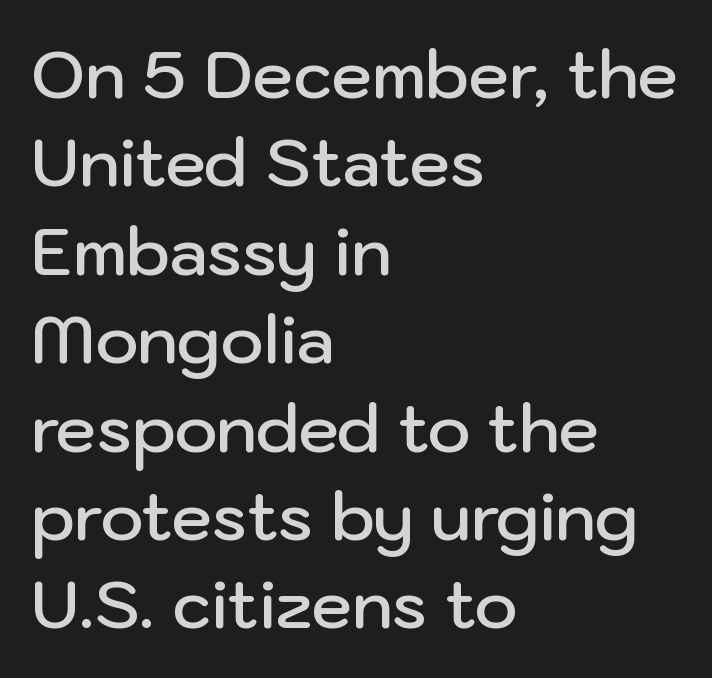
Q: Is the text bold? A: Semi-bold.
Q: Is the text italic (slanted)? A: No, it is upright.
Q: Is the typeface a serif or a sans-serif typeface? A: Sans-serif.
Q: Is the text underlined? A: No.
Q: How is the paragraph aligned? A: Left-aligned.
Q: Is the spacing between letters normal or unusually wide? A: Normal.
Q: Is the spacing between lines tight, normal or loose? A: Normal.
Q: Width (condensed, normal, or wide)? A: Normal.
Q: Stroke contrast? A: Low.
Q: x-height? A: Medium.
Q: Monospaced? A: No.
